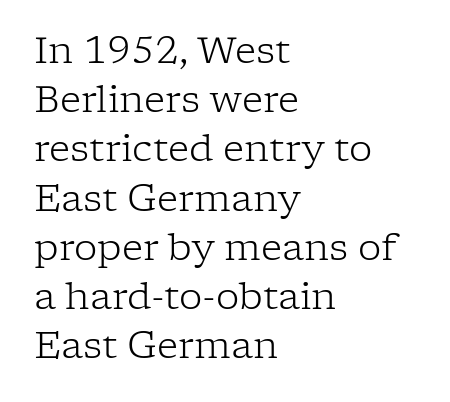
The baseline area is clear. The line-height multiplier appears to be the usual default. Varying glyph widths throughout — classic text-font behaviour. This is serif lettering, the kind often seen in printed books. Teacher's note: observe the even left margin — that is flush-left alignment.
